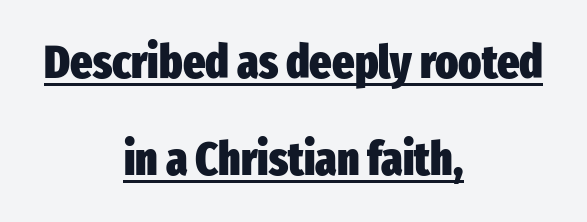
{"serif": "no", "italic": "no", "bold": "yes", "weight": "heavy", "width": "condensed", "stroke_contrast": "low", "x_height": "medium", "monospaced": "no", "underline": "yes", "align": "center", "line_spacing": "loose", "line_spacing_ratio": 2.06, "letter_spacing": "normal", "letter_spacing_em": 0.0, "glyph_px": 47}
